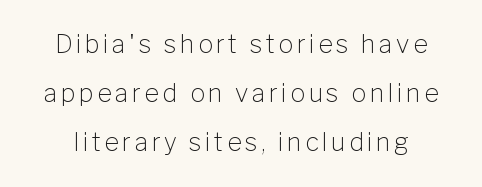
{"italic": "no", "bold": "no", "underline": "no", "line_spacing": "loose", "line_spacing_ratio": 1.97, "glyph_px": 25}
